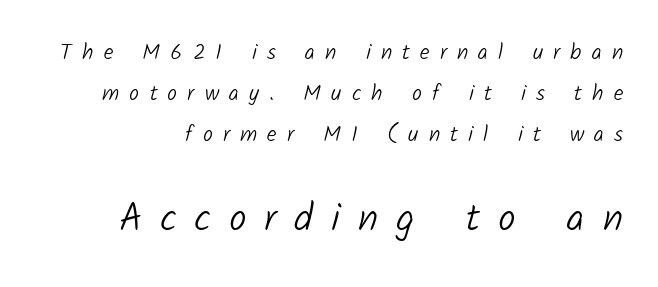
{"serif": "no", "bold": "no", "weight": "light", "width": "normal", "stroke_contrast": "low", "x_height": "medium", "monospaced": "no", "underline": "no", "line_spacing_ratio": 1.86, "letter_spacing": "wide", "letter_spacing_em": 0.46, "larger_block": "second", "size_ratio": 1.77, "glyph_px": 39}
